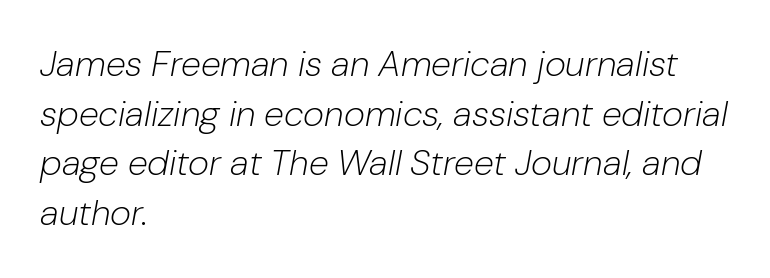
These lines were composed using italics. Students, note that the glyphs here touch the page at normal intervals. Type without underlining. Vertical stems look standard width or narrower in stroke.
